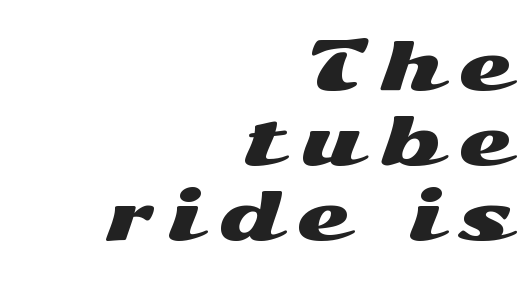
{"serif": "no", "width": "wide", "stroke_contrast": "medium", "x_height": "medium", "monospaced": "no", "underline": "no", "align": "right", "line_spacing": "tight", "line_spacing_ratio": 1.1, "letter_spacing": "wide", "letter_spacing_em": 0.25, "glyph_px": 68}
